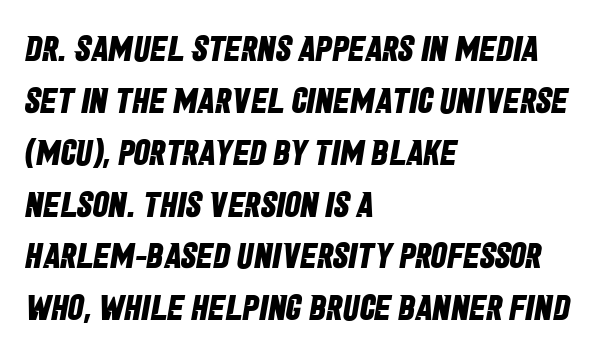
Q: Is the text bold? A: Yes.
Q: Is the typeface a serif or a sans-serif typeface? A: Sans-serif.
Q: Is the text underlined? A: No.
Q: How is the paragraph aligned? A: Left-aligned.
Q: Is the spacing between letters normal or unusually wide? A: Normal.
Q: Is the spacing between lines tight, normal or loose? A: Normal.
Q: Width (condensed, normal, or wide)? A: Condensed.
Q: Stroke contrast? A: Low.
Q: x-height? A: Large.
Q: Monospaced? A: No.
